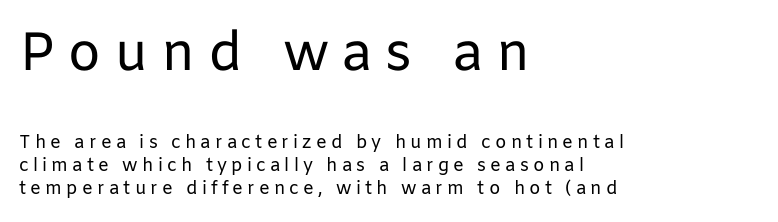
The image shows 54 px regular-weight sans-serif type, upright; set left-aligned, normal line spacing (1.28x), unusually wide letter spacing (+0.23 em), not underlined; the first (top) block is 3.0x larger; low stroke contrast and a medium x-height.
